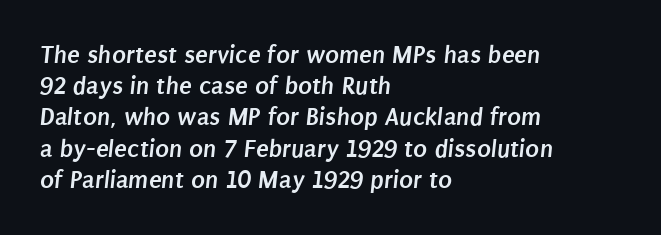
The image shows 26 px bold type; set left-aligned, line spacing 1.2x, normal letter spacing, not underlined.
